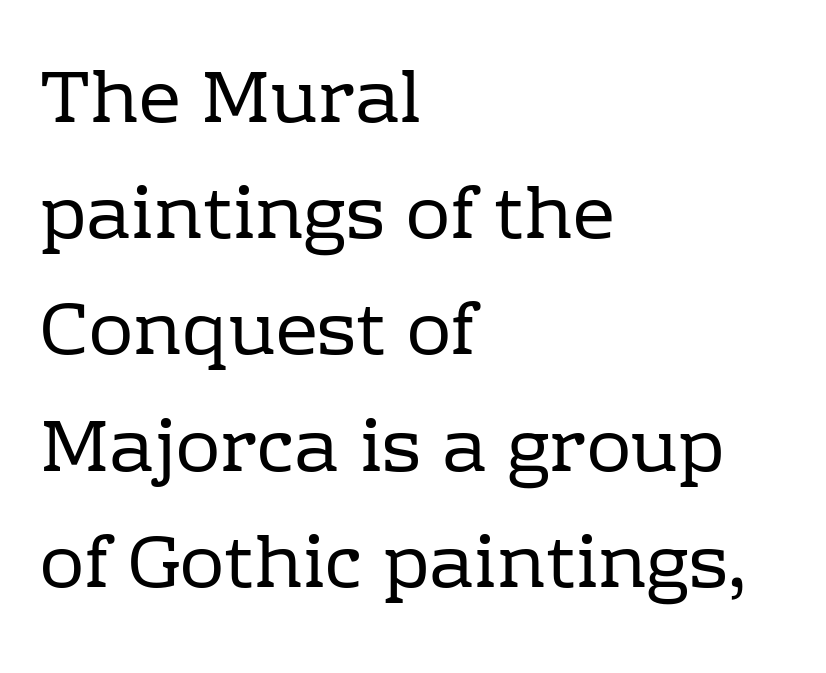
The image shows 74 px regular-weight serif type, upright; set left-aligned, normal line spacing (1.57x), normal letter spacing, not underlined; low stroke contrast and a medium x-height.
